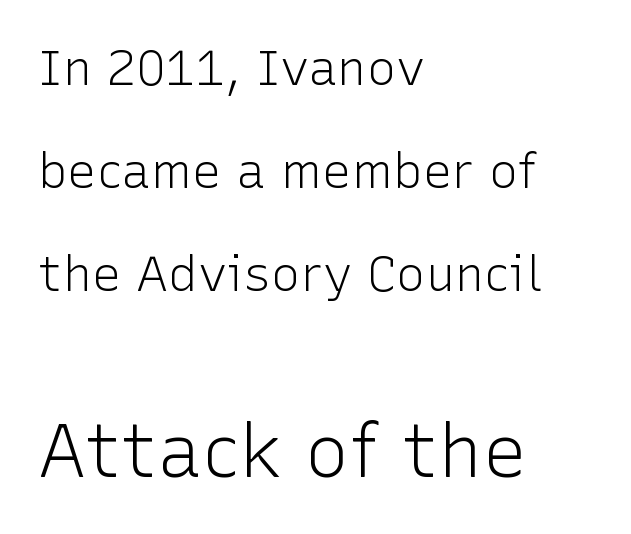
You could fit nearly another row in the gap between these rows. The gaps between neighbouring characters are ordinary and unremarkable. Is this a fixed-width face? No — the glyphs have proportional, varying widths. Horizontal alignment here is leftward, the default for most running prose. You can tell it's not italic because the verticals are truly vertical.
